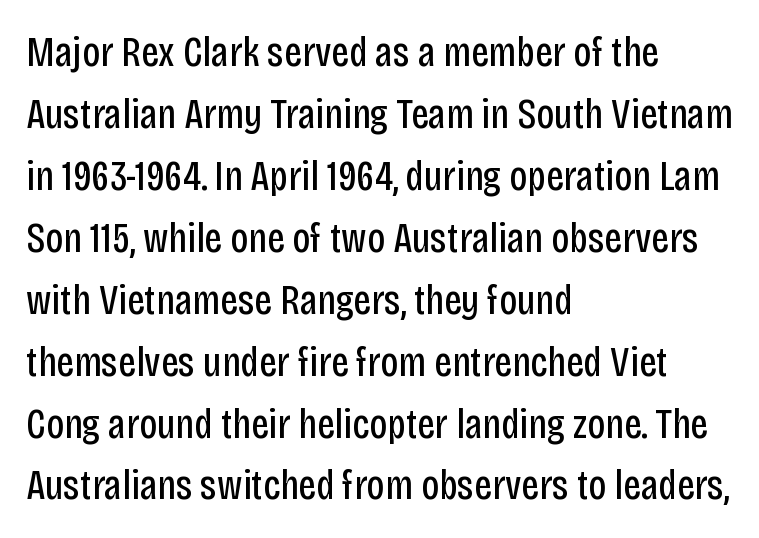
Is this a heavy cut? Hardly; it is regular or lighter. Students, observe: this is what conventionally led text looks like. These lines keep a tight, regular rhythm from letter to letter. The lines are quadded left.
